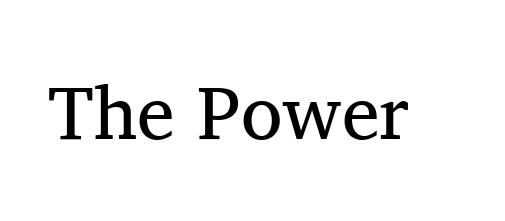
The image shows 76 px regular-weight serif type, upright; set normal letter spacing, not underlined; medium stroke contrast and a medium x-height.
